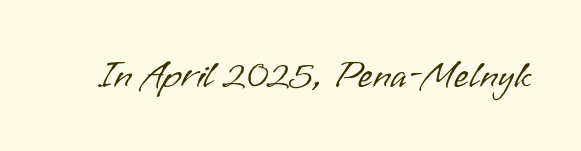
{"serif": "no", "bold": "no", "weight": "light", "width": "normal", "stroke_contrast": "low", "x_height": "small", "monospaced": "no", "underline": "no", "letter_spacing": "normal", "letter_spacing_em": 0.0, "glyph_px": 38}
